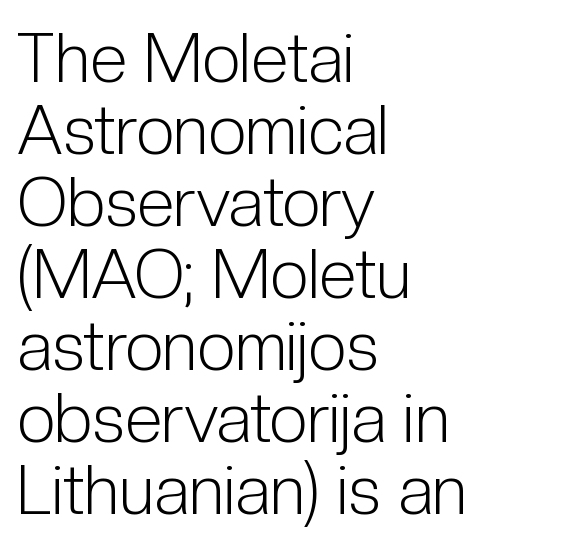
Every row of glyphs begins at an identical x-position on the left. Grotesque or geometric, the face here clearly has no serifs. Notice how descenders almost collide with the ascenders below — that's tight leading. Vertical stems look standard width or narrower in stroke.
